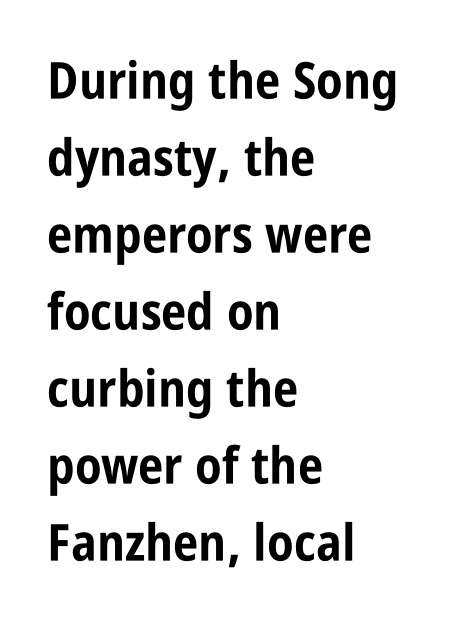
Type without underlining. Honestly, the row spacing looks completely unremarkable. Standard letterfit; no display-style spreading of the glyphs. Nope, no serifs anywhere on these letters.
